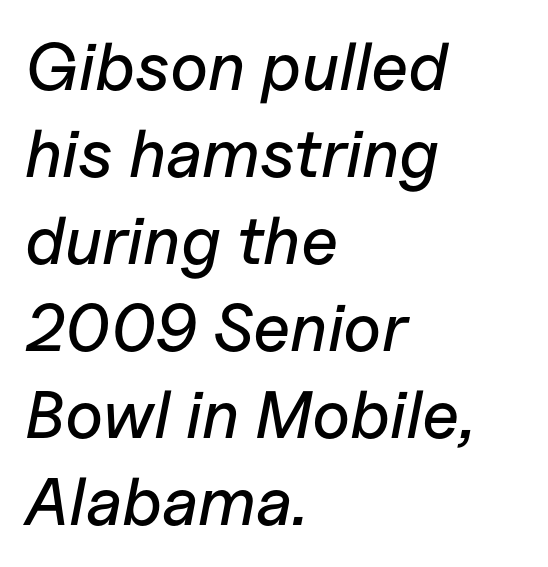
{"italic": "yes", "lean": "right", "slant_degrees": 11, "width": "normal", "stroke_contrast": "low", "x_height": "medium", "monospaced": "no", "underline": "no", "align": "left", "line_spacing": "normal", "line_spacing_ratio": 1.3, "letter_spacing": "normal", "letter_spacing_em": 0.0, "glyph_px": 67}
